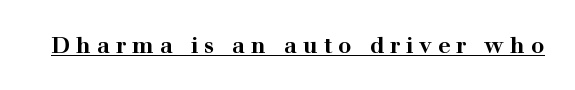
{"italic": "no", "bold": "yes", "underline": "yes", "letter_spacing": "wide", "letter_spacing_em": 0.27, "glyph_px": 22}
